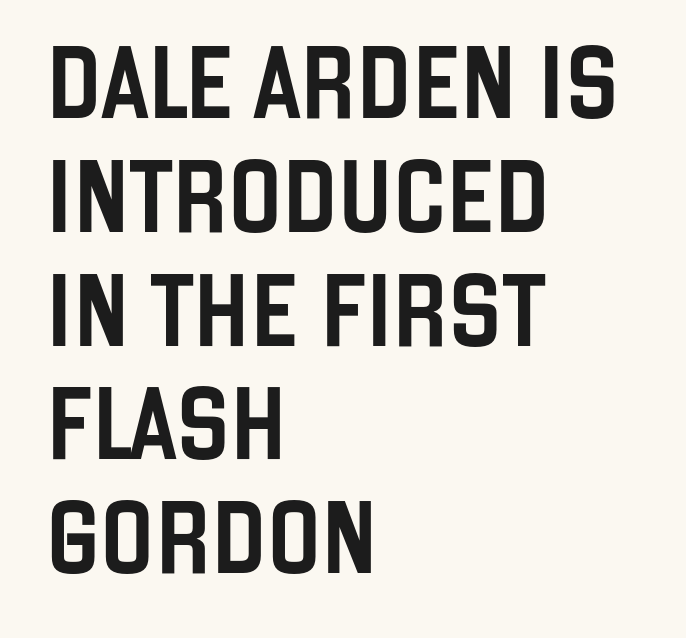
The image shows 72 px condensed sans-serif type, upright; set left-aligned, normal line spacing (1.58x), normal letter spacing, not underlined; low stroke contrast and a large x-height.
